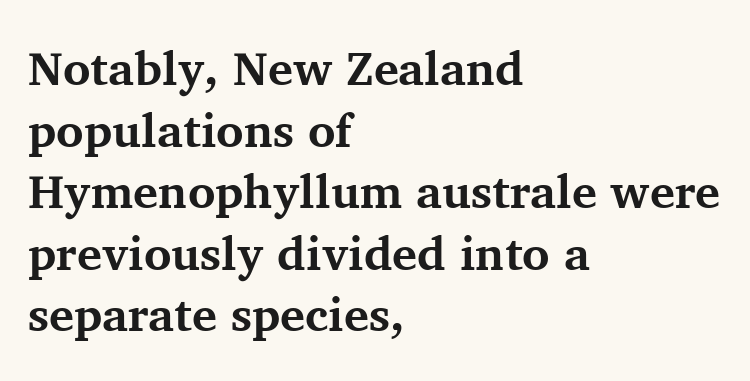
{"serif": "yes", "italic": "no", "bold": "yes", "weight": "bold", "width": "normal", "stroke_contrast": "medium", "x_height": "medium", "monospaced": "no", "underline": "no", "align": "left", "line_spacing": "normal", "line_spacing_ratio": 1.31, "letter_spacing": "normal", "letter_spacing_em": 0.0, "glyph_px": 47}
